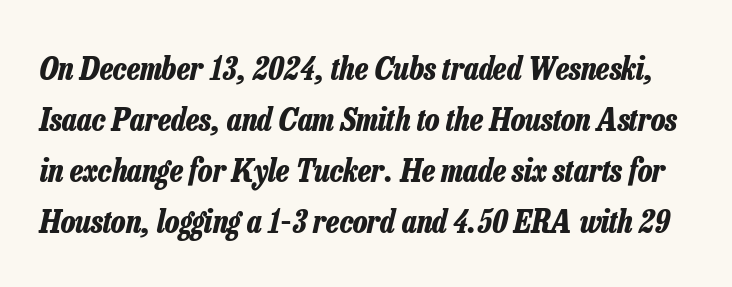
{"italic": "yes", "lean": "right", "slant_degrees": 13, "bold": "yes", "weight": "bold", "width": "condensed", "stroke_contrast": "low", "x_height": "medium", "monospaced": "no", "underline": "no", "line_spacing": "normal", "line_spacing_ratio": 1.59, "letter_spacing": "normal", "letter_spacing_em": 0.0, "glyph_px": 32}
